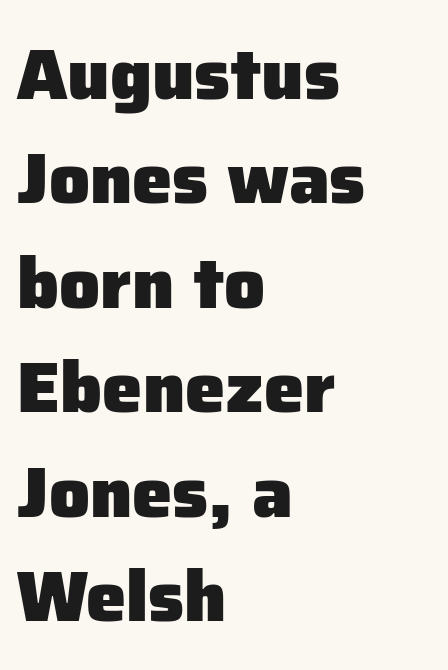
Q: Is the text bold? A: Yes.
Q: Is the text italic (slanted)? A: No, it is upright.
Q: Is the typeface a serif or a sans-serif typeface? A: Sans-serif.
Q: Is the text underlined? A: No.
Q: How is the paragraph aligned? A: Left-aligned.
Q: Is the spacing between letters normal or unusually wide? A: Normal.
Q: Is the spacing between lines tight, normal or loose? A: Normal.
Q: Width (condensed, normal, or wide)? A: Normal.
Q: Stroke contrast? A: Low.
Q: x-height? A: Medium.
Q: Monospaced? A: No.
